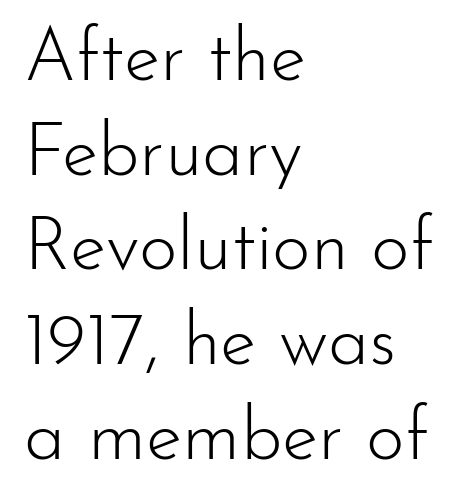
The image shows 74 px light sans-serif type, upright; set left-aligned, normal line spacing (1.28x), normal letter spacing, not underlined; low stroke contrast and a small x-height.
